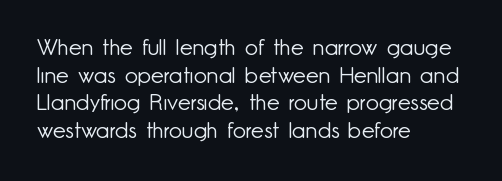
The image shows 23 px text type, upright; set left-aligned, line spacing 1.2x, normal letter spacing, not underlined.
